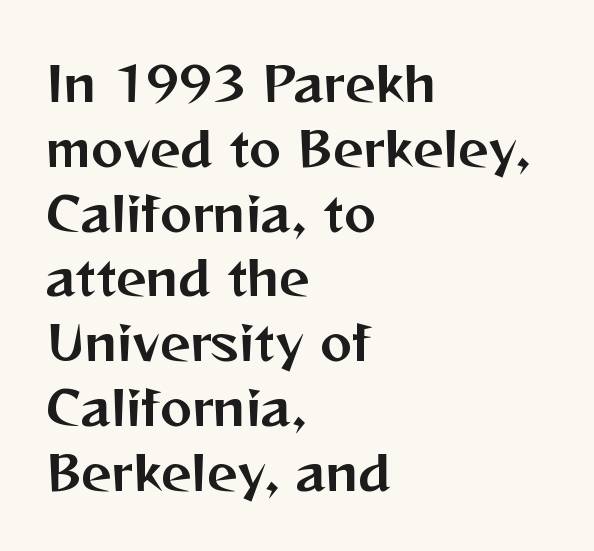
{"serif": "no", "italic": "no", "width": "normal", "stroke_contrast": "medium", "x_height": "medium", "monospaced": "no", "underline": "no", "align": "left", "line_spacing": "normal", "line_spacing_ratio": 1.35, "letter_spacing": "normal", "letter_spacing_em": 0.0, "glyph_px": 48}
